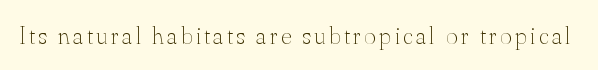
Q: Is the text bold? A: No.
Q: Is the text italic (slanted)? A: No, it is upright.
Q: Is the text underlined? A: No.
